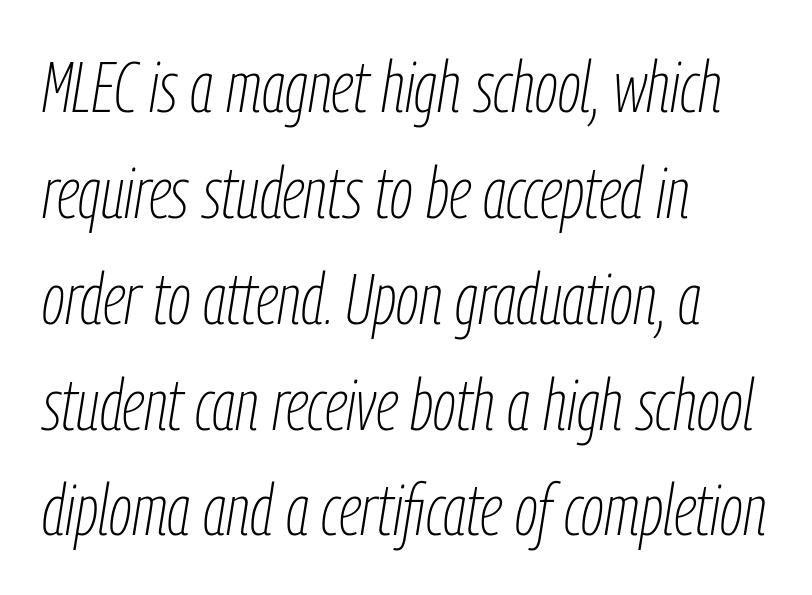
{"italic": "yes", "lean": "right", "slant_degrees": 9, "bold": "no", "weight": "thin", "width": "condensed", "stroke_contrast": "low", "x_height": "medium", "monospaced": "no", "underline": "no", "align": "left", "line_spacing": "normal", "line_spacing_ratio": 1.47, "letter_spacing": "normal", "letter_spacing_em": 0.0, "glyph_px": 72}
